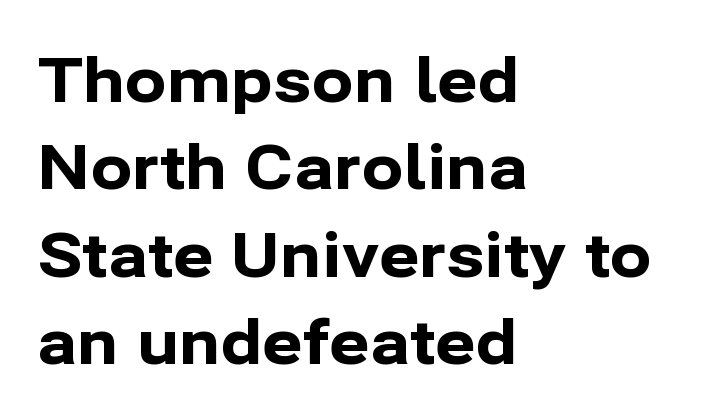
Q: Is the text bold? A: Yes.
Q: Is the text italic (slanted)? A: No, it is upright.
Q: Is the typeface a serif or a sans-serif typeface? A: Sans-serif.
Q: Is the text underlined? A: No.
Q: How is the paragraph aligned? A: Left-aligned.
Q: Is the spacing between letters normal or unusually wide? A: Normal.
Q: Is the spacing between lines tight, normal or loose? A: Normal.
Q: Width (condensed, normal, or wide)? A: Normal.
Q: Stroke contrast? A: Low.
Q: x-height? A: Medium.
Q: Monospaced? A: No.
